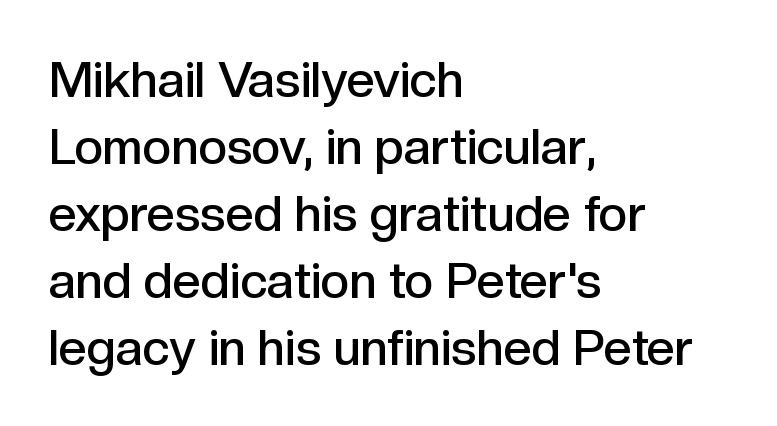
Check under the words: just untouched page. A sans-serif font was chosen for this passage. A typesetter would call this proportional, since set widths differ per character. The letters sit at their default tracking, neither squeezed nor spread.
